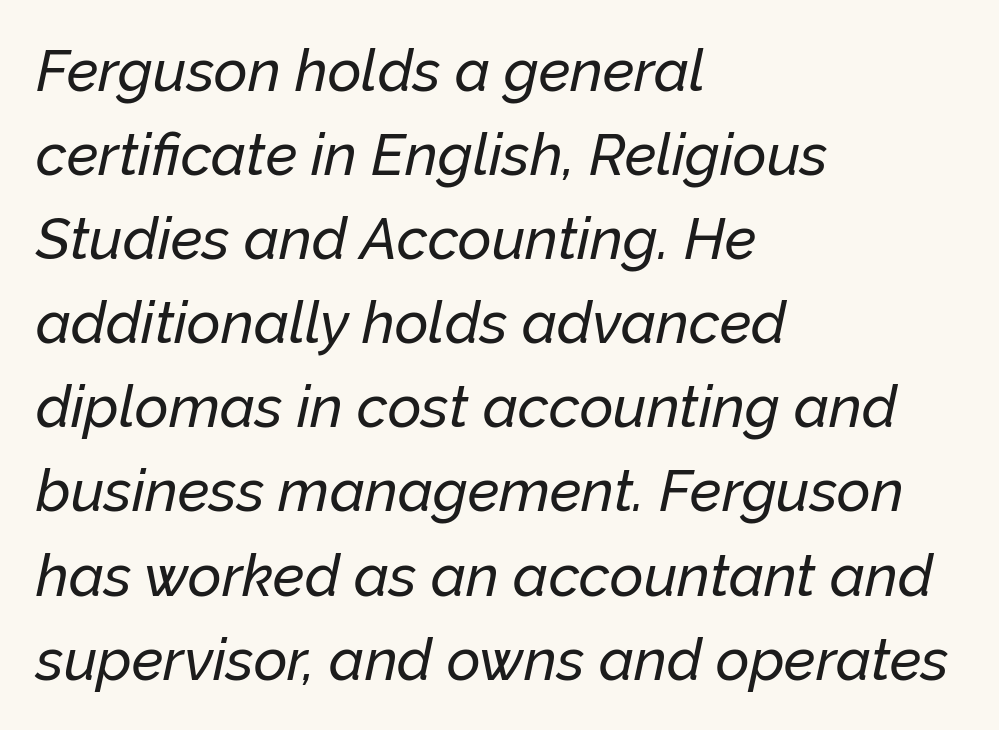
A typesetter would call this zero additional tracking. Quick note: interline space is typical. Teacher's note: observe the even left margin — that is flush-left alignment. Is the type slanted? Yes — the strokes lean at a clear angle. Beneath every word, the page is bare. Think of a printed novel: that variable character pitch is what you see here.
